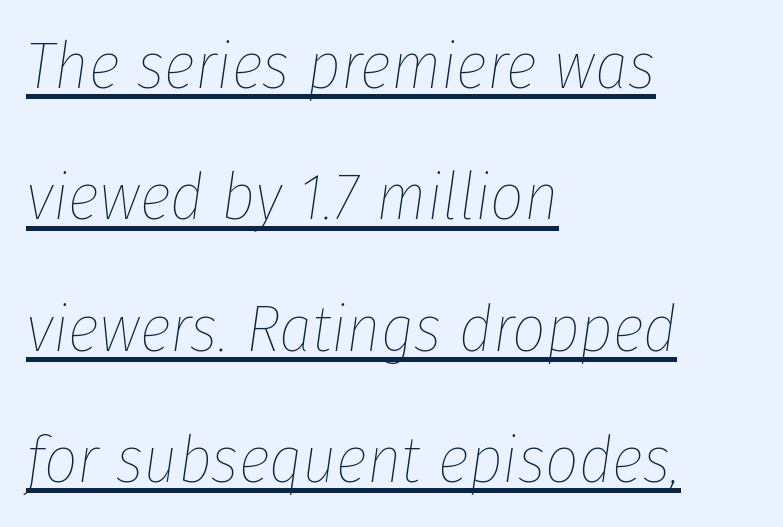
Line starts are locked; line ends wander. Tall strokes in this sample are angled rather than plumb. These lines stand farther apart than default settings would place them. No extra ink here — the face is not bold.
